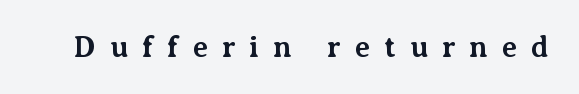
Q: Is the text bold? A: Yes.
Q: Is the text italic (slanted)? A: No, it is upright.
Q: Is the typeface a serif or a sans-serif typeface? A: Serif.
Q: Is the text underlined? A: No.
Q: Is the spacing between letters normal or unusually wide? A: Unusually wide.
Q: Width (condensed, normal, or wide)? A: Normal.
Q: Stroke contrast? A: Medium.
Q: x-height? A: Medium.
Q: Monospaced? A: No.
